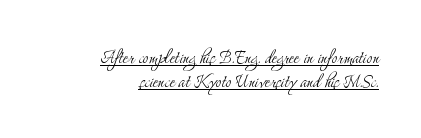
The image shows 22 px text type; set right-aligned, tight line spacing (1.07x), normal letter spacing, underlined.
